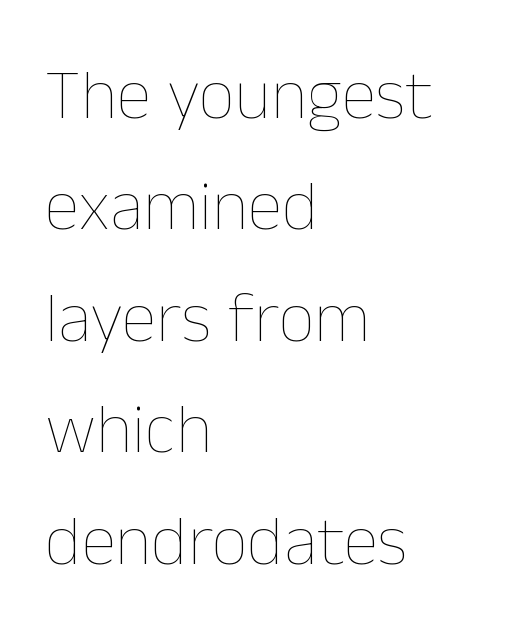
Q: Is the text bold? A: No.
Q: Is the text italic (slanted)? A: No, it is upright.
Q: Is the text underlined? A: No.
Q: How is the paragraph aligned? A: Left-aligned.
Q: Is the spacing between letters normal or unusually wide? A: Normal.
Q: Is the spacing between lines tight, normal or loose? A: Normal.
Q: Width (condensed, normal, or wide)? A: Normal.
Q: Stroke contrast? A: Low.
Q: x-height? A: Medium.
Q: Monospaced? A: No.
